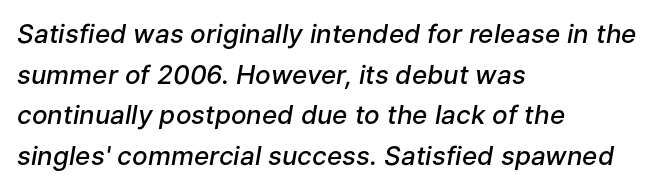
Q: Is the text bold? A: Semi-bold.
Q: Is the text italic (slanted)? A: Yes, it leans right by about 9 degrees.
Q: Is the text underlined? A: No.
Q: How is the paragraph aligned? A: Left-aligned.
Q: Is the spacing between letters normal or unusually wide? A: Normal.
Q: Is the spacing between lines tight, normal or loose? A: Normal.
